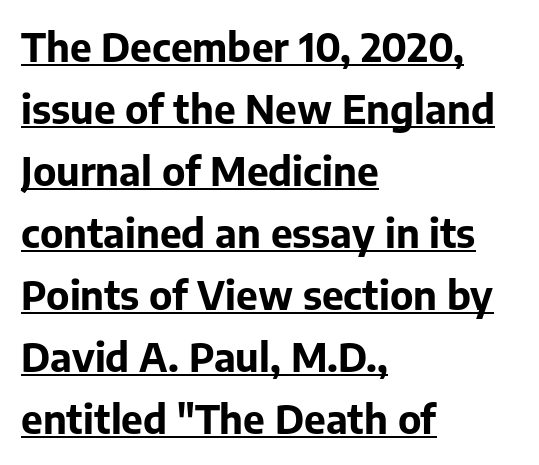
The image shows 39 px bold sans-serif type, upright; set left-aligned, normal line spacing (1.59x), normal letter spacing, underlined; low stroke contrast and a medium x-height.
